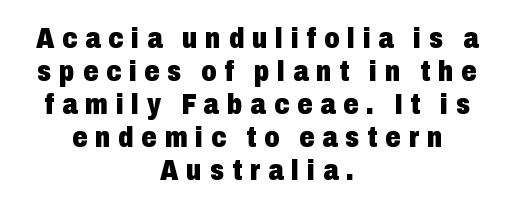
The image shows 30 px heavy, condensed sans-serif type, upright; set centered, tight line spacing (1.1x), unusually wide letter spacing (+0.26 em), not underlined; low stroke contrast and a medium x-height.
